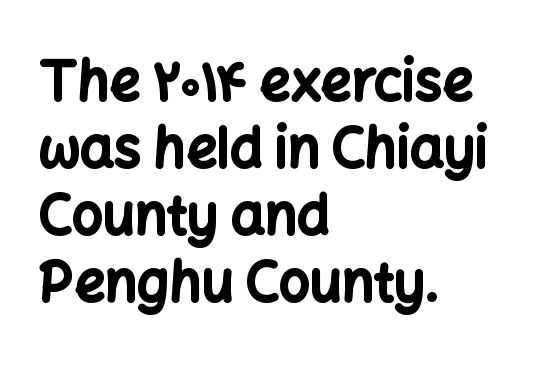
Q: Is the text bold? A: Yes.
Q: Is the text italic (slanted)? A: No, it is upright.
Q: Is the typeface a serif or a sans-serif typeface? A: Sans-serif.
Q: Is the text underlined? A: No.
Q: How is the paragraph aligned? A: Left-aligned.
Q: Is the spacing between letters normal or unusually wide? A: Normal.
Q: Width (condensed, normal, or wide)? A: Normal.
Q: Stroke contrast? A: Low.
Q: x-height? A: Medium.
Q: Monospaced? A: No.
